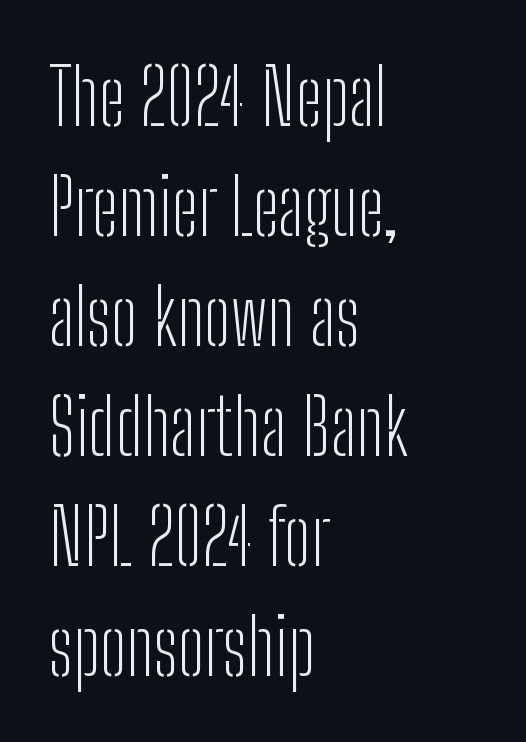
{"serif": "no", "italic": "no", "bold": "no", "weight": "light", "width": "condensed", "stroke_contrast": "low", "x_height": "medium", "monospaced": "no", "underline": "no", "align": "left", "line_spacing": "normal", "line_spacing_ratio": 1.41, "letter_spacing": "normal", "letter_spacing_em": 0.0, "glyph_px": 78}
